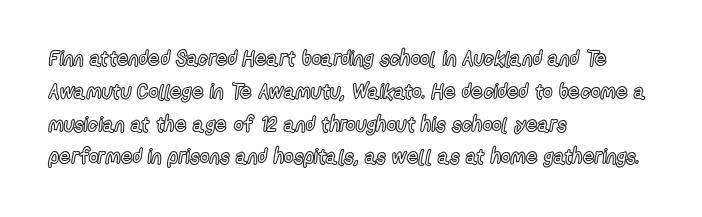
{"underline": "no", "align": "left", "line_spacing": "normal", "line_spacing_ratio": 1.56, "letter_spacing": "normal", "letter_spacing_em": 0.0, "glyph_px": 21}
